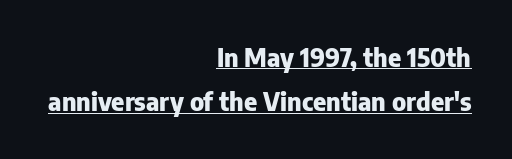
The image shows 25 px bold type, upright; set right-aligned, line spacing 1.78x, normal letter spacing, underlined.
